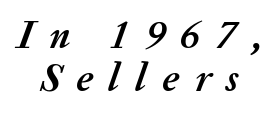
The setting favours the middle, as headings and verse often do. These lines are rendered in a variable-pitch font. Whoever set this chose condensed vertical rhythm over breathing room. The strip under each line holds only bare page. The passage shown has open, widely tracked lettering throughout.
